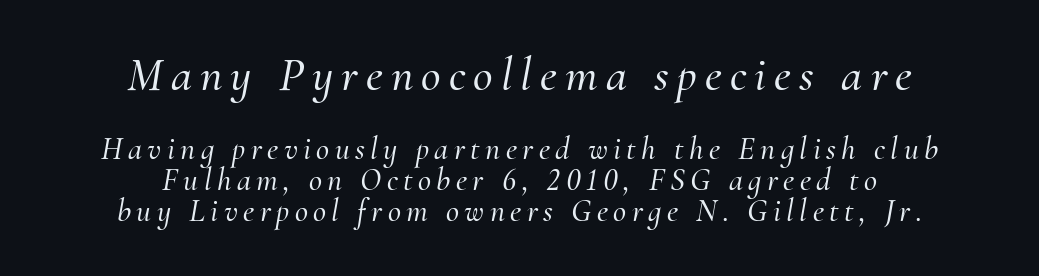
Q: Is the text italic (slanted)? A: Yes, it leans right by about 10 degrees.
Q: Is the typeface a serif or a sans-serif typeface? A: Serif.
Q: Is the text underlined? A: No.
Q: How is the paragraph aligned? A: Centered.
Q: Is the spacing between lines tight, normal or loose? A: Tight.
Q: Which block of text is set in a larger size, the first (top) or the second (bottom)? A: The first (top) one.
Q: Width (condensed, normal, or wide)? A: Normal.
Q: Stroke contrast? A: Medium.
Q: x-height? A: Small.
Q: Monospaced? A: No.
